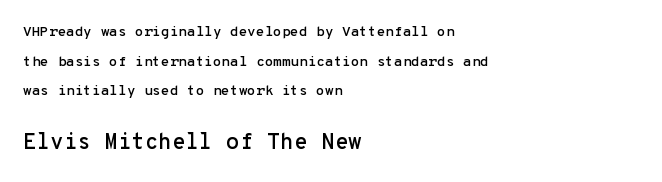
{"italic": "no", "underline": "no", "align": "left", "line_spacing": "loose", "line_spacing_ratio": 2.11, "letter_spacing": "normal", "letter_spacing_em": 0.0, "larger_block": "second", "size_ratio": 1.57, "glyph_px": 22}
